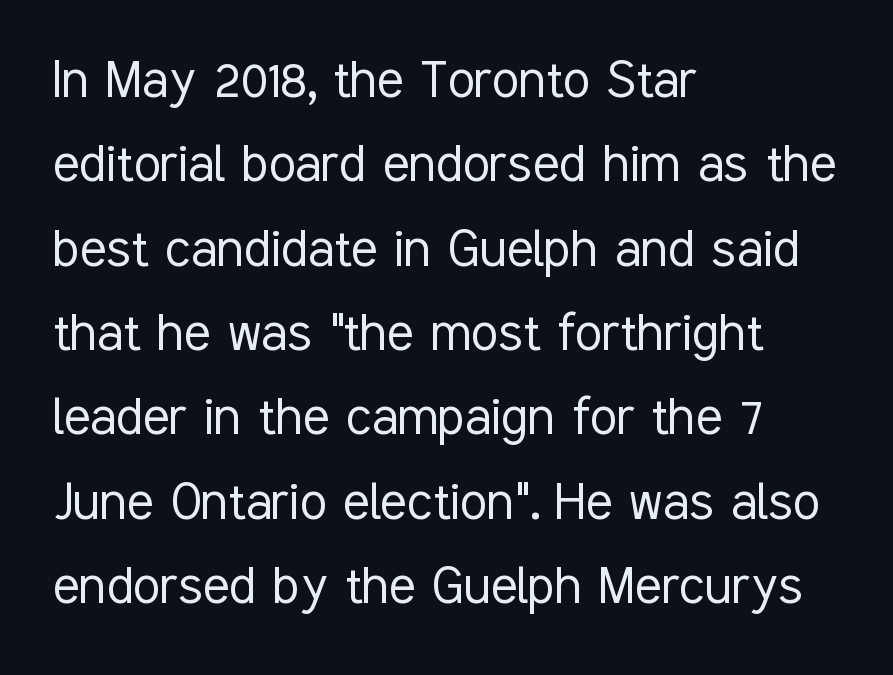
Q: Is the text bold? A: No.
Q: Is the text italic (slanted)? A: No, it is upright.
Q: Is the typeface a serif or a sans-serif typeface? A: Sans-serif.
Q: Is the text underlined? A: No.
Q: How is the paragraph aligned? A: Left-aligned.
Q: Is the spacing between letters normal or unusually wide? A: Normal.
Q: Is the spacing between lines tight, normal or loose? A: Normal.
Q: Width (condensed, normal, or wide)? A: Condensed.
Q: Stroke contrast? A: Low.
Q: x-height? A: Medium.
Q: Monospaced? A: No.
